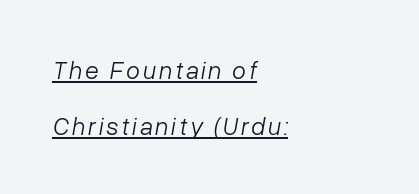
Q: Is the text bold? A: No.
Q: Is the text italic (slanted)? A: Yes, it leans right by about 10 degrees.
Q: Is the text underlined? A: Yes.
Q: How is the paragraph aligned? A: Left-aligned.
Q: Is the spacing between lines tight, normal or loose? A: Loose.
